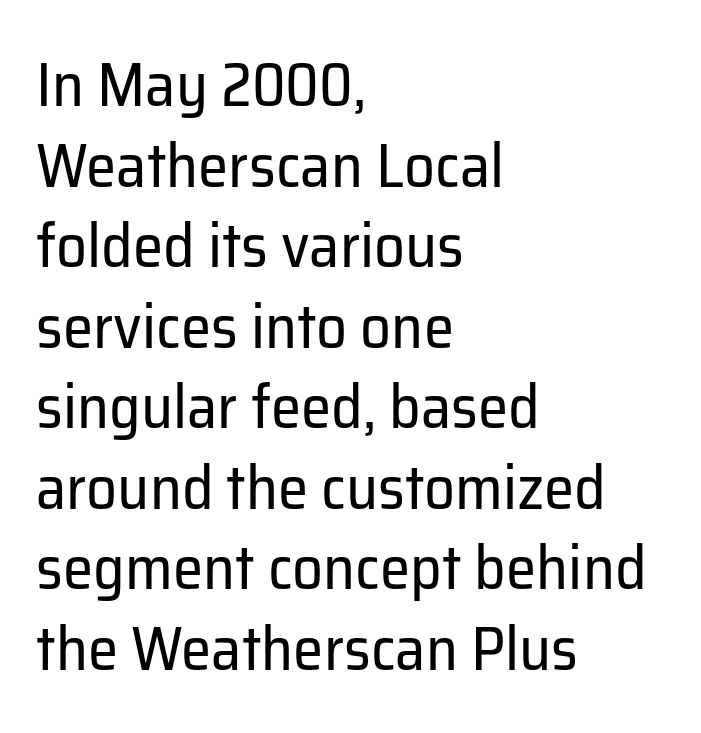
Q: Is the text bold? A: No.
Q: Is the text italic (slanted)? A: No, it is upright.
Q: Is the typeface a serif or a sans-serif typeface? A: Sans-serif.
Q: Is the text underlined? A: No.
Q: How is the paragraph aligned? A: Left-aligned.
Q: Is the spacing between letters normal or unusually wide? A: Normal.
Q: Is the spacing between lines tight, normal or loose? A: Normal.
Q: Width (condensed, normal, or wide)? A: Normal.
Q: Stroke contrast? A: Low.
Q: x-height? A: Medium.
Q: Monospaced? A: No.
